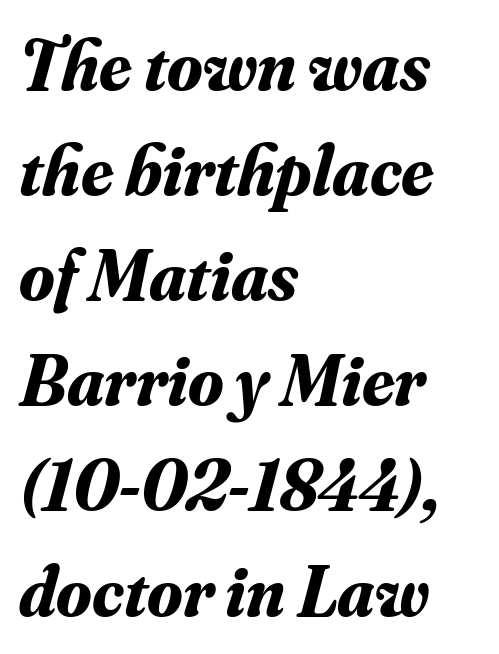
{"serif": "yes", "italic": "yes", "lean": "right", "slant_degrees": 16, "bold": "yes", "weight": "bold", "width": "normal", "stroke_contrast": "medium", "x_height": "small", "monospaced": "no", "underline": "no", "align": "left", "line_spacing": "normal", "line_spacing_ratio": 1.46, "letter_spacing": "normal", "letter_spacing_em": 0.0, "glyph_px": 72}
